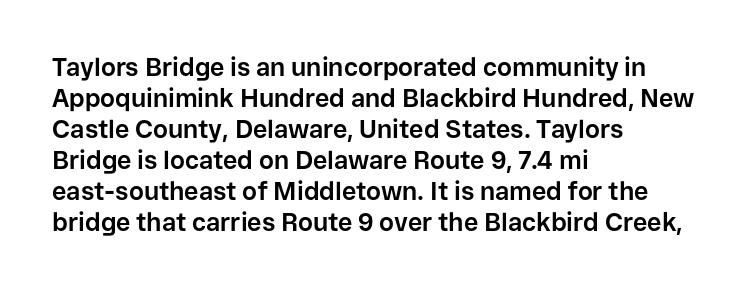
The image shows 25 px bold type, upright; set left-aligned, line spacing 1.24x, normal letter spacing, not underlined.
